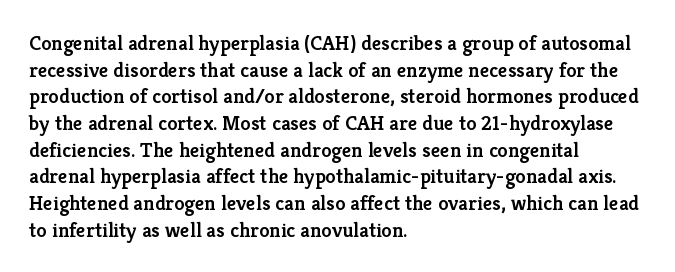
{"italic": "no", "bold": "semi", "underline": "no", "align": "left", "line_spacing": "normal", "line_spacing_ratio": 1.27, "letter_spacing": "normal", "letter_spacing_em": 0.0, "glyph_px": 21}
